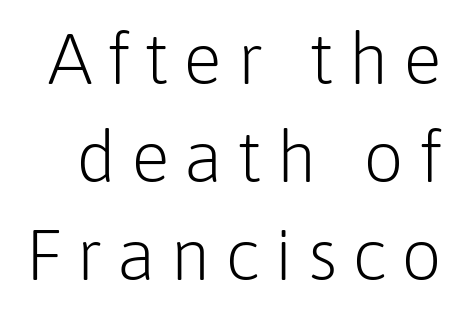
The image shows 72 px light sans-serif type, upright; set normal line spacing (1.36x), unusually wide letter spacing (+0.2 em), not underlined; low stroke contrast and a medium x-height.
